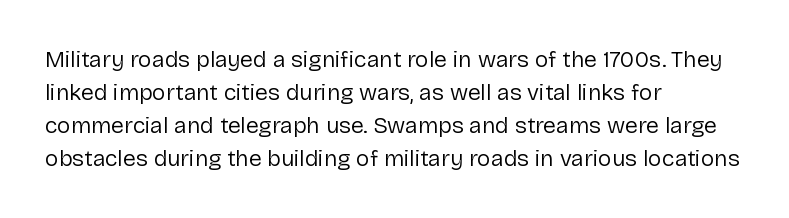
Honestly, the row spacing looks completely unremarkable. Caption: face not bold, strokes unweighted. Posture: vertical. This rendering features lettering with no underline. The setting favours the left margin, as ordinary paragraphs usually do.
